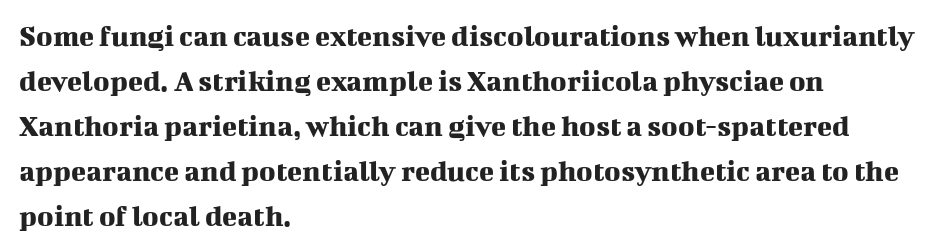
The image shows 31 px serif type, upright; set left-aligned, normal line spacing (1.45x), normal letter spacing, not underlined; medium stroke contrast and a medium x-height.
